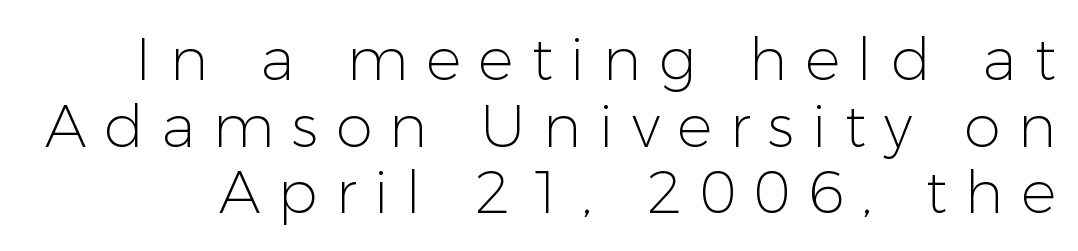
Q: Is the text bold? A: No.
Q: Is the text italic (slanted)? A: No, it is upright.
Q: Is the typeface a serif or a sans-serif typeface? A: Sans-serif.
Q: Is the text underlined? A: No.
Q: Is the spacing between letters normal or unusually wide? A: Unusually wide.
Q: Is the spacing between lines tight, normal or loose? A: Tight.
Q: Width (condensed, normal, or wide)? A: Normal.
Q: Stroke contrast? A: Low.
Q: x-height? A: Medium.
Q: Monospaced? A: No.
